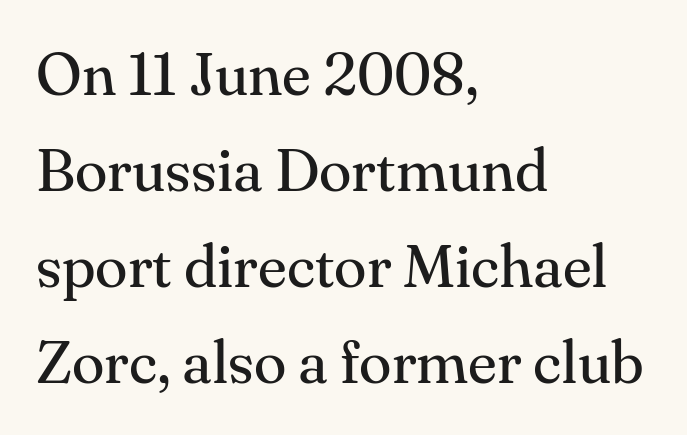
Q: Is the text bold? A: No.
Q: Is the text italic (slanted)? A: No, it is upright.
Q: Is the typeface a serif or a sans-serif typeface? A: Serif.
Q: Is the text underlined? A: No.
Q: How is the paragraph aligned? A: Left-aligned.
Q: Is the spacing between letters normal or unusually wide? A: Normal.
Q: Is the spacing between lines tight, normal or loose? A: Normal.
Q: Width (condensed, normal, or wide)? A: Normal.
Q: Stroke contrast? A: Medium.
Q: x-height? A: Small.
Q: Monospaced? A: No.
